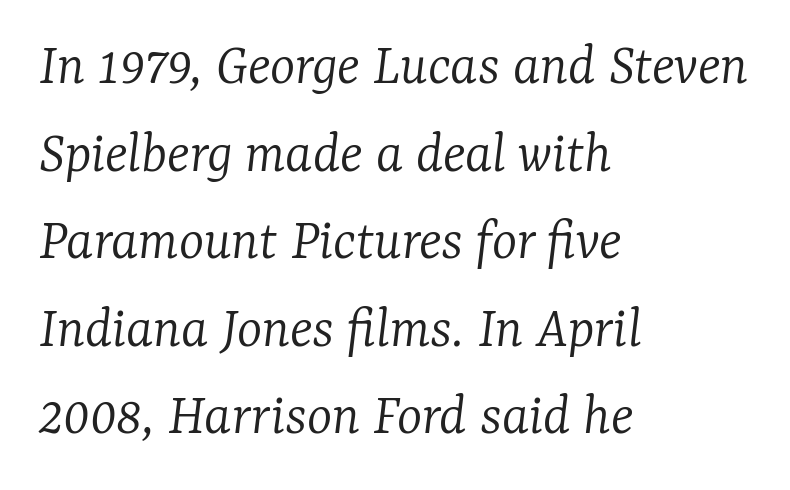
{"serif": "yes", "italic": "yes", "lean": "right", "slant_degrees": 7, "bold": "no", "weight": "light", "width": "normal", "stroke_contrast": "low", "x_height": "medium", "monospaced": "no", "underline": "no", "align": "left", "line_spacing": "normal", "line_spacing_ratio": 1.46, "letter_spacing": "normal", "letter_spacing_em": 0.0, "glyph_px": 60}
